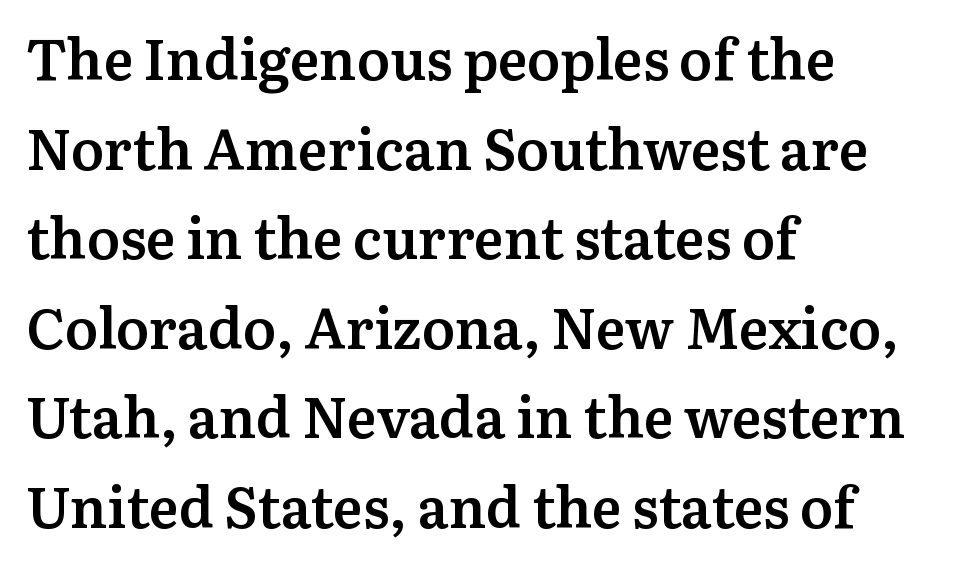
The image shows 56 px semibold serif type, upright; set left-aligned, normal line spacing (1.6x), normal letter spacing, not underlined; medium stroke contrast and a medium x-height.
